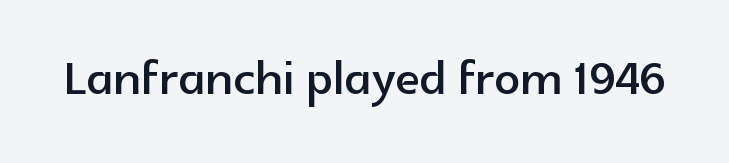
Varying glyph widths throughout — classic text-font behaviour. Nope, no serifs anywhere on these letters. The strip under each line holds only bare page. The horizontal fit of the characters is conventional and even.
